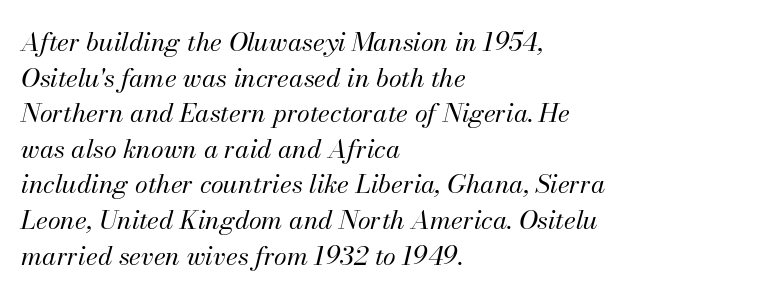
Whoever set this chose a conventional vertical rhythm. The rendering anchors every line to the left-hand side. Plain, unruled lines of type. The letterforms sit shoulder to shoulder at normal distance. This reads as an unemphasized weight, regular at the heaviest. Style check: oblique.
